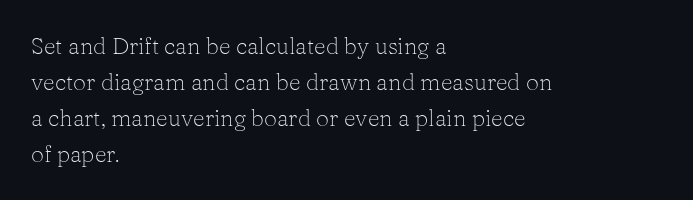
Q: Is the text bold? A: No.
Q: Is the text italic (slanted)? A: No, it is upright.
Q: Is the text underlined? A: No.
Q: How is the paragraph aligned? A: Left-aligned.
Q: Is the spacing between letters normal or unusually wide? A: Normal.
Q: Is the spacing between lines tight, normal or loose? A: Normal.
